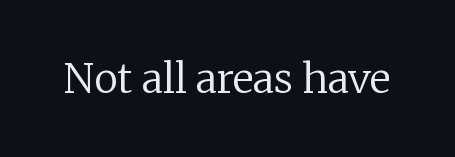
{"serif": "yes", "italic": "no", "bold": "no", "weight": "regular", "width": "normal", "stroke_contrast": "low", "x_height": "medium", "monospaced": "no", "underline": "no", "letter_spacing": "normal", "letter_spacing_em": 0.0, "glyph_px": 40}
